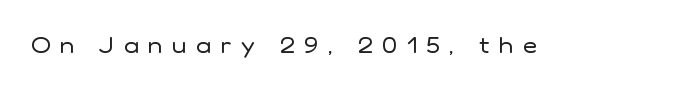
Caption: face not bold, strokes unweighted. Every character sits straight up, as roman type does. Letter spacing: wide. Nobody drew a line under any word here.
